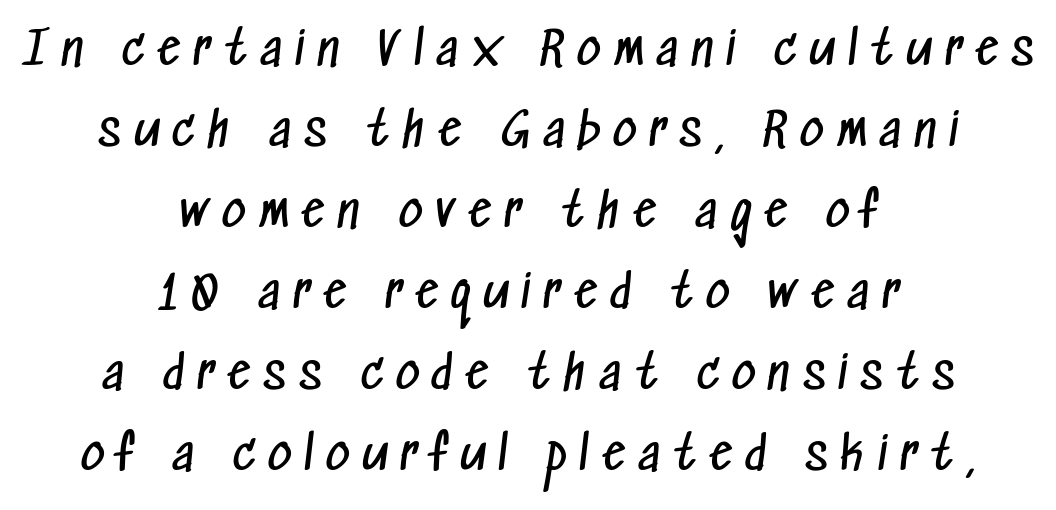
The image shows 46 px regular-weight, condensed sans-serif type; set centered, line spacing 1.76x, unusually wide letter spacing (+0.29 em), not underlined; low stroke contrast and a medium x-height.
